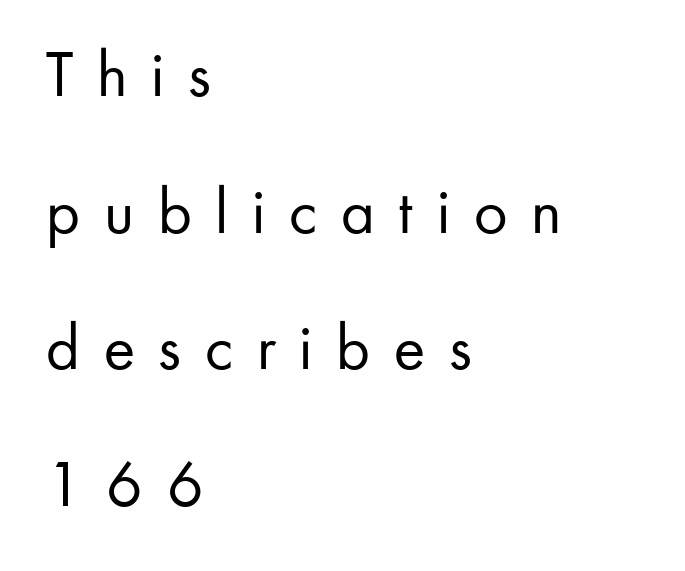
Q: Is the text bold? A: No.
Q: Is the text italic (slanted)? A: No, it is upright.
Q: Is the typeface a serif or a sans-serif typeface? A: Sans-serif.
Q: Is the text underlined? A: No.
Q: How is the paragraph aligned? A: Left-aligned.
Q: Is the spacing between letters normal or unusually wide? A: Unusually wide.
Q: Is the spacing between lines tight, normal or loose? A: Loose.
Q: Width (condensed, normal, or wide)? A: Normal.
Q: Stroke contrast? A: Low.
Q: x-height? A: Small.
Q: Monospaced? A: No.
